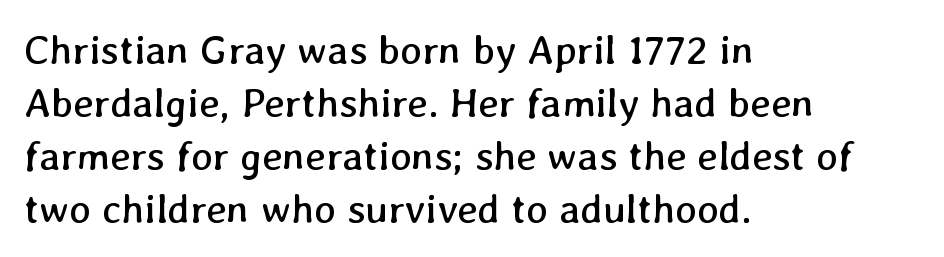
Q: Is the text bold? A: No.
Q: Is the text underlined? A: No.
Q: How is the paragraph aligned? A: Left-aligned.
Q: Is the spacing between letters normal or unusually wide? A: Normal.
Q: Is the spacing between lines tight, normal or loose? A: Normal.
Q: Width (condensed, normal, or wide)? A: Normal.
Q: Stroke contrast? A: Low.
Q: x-height? A: Medium.
Q: Monospaced? A: No.
